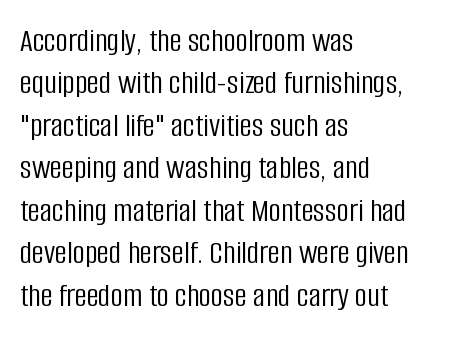
The cut favours lightness, reaching ordinary text weight at its darkest. The rendering keeps characters at their native spacing. In terms of letterform style, serifs are entirely absent. Is there any slant? The stems are plumb. Leftover space on each line is placed entirely after the last word. No word sits above an underline.
